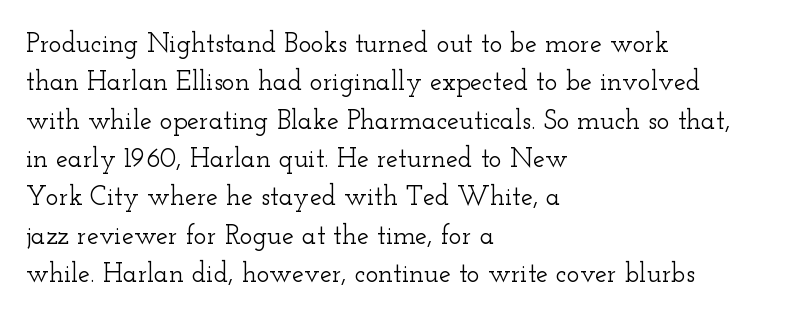
{"italic": "no", "underline": "no", "align": "left", "line_spacing": "normal", "line_spacing_ratio": 1.42, "letter_spacing": "normal", "letter_spacing_em": 0.0, "glyph_px": 27}
